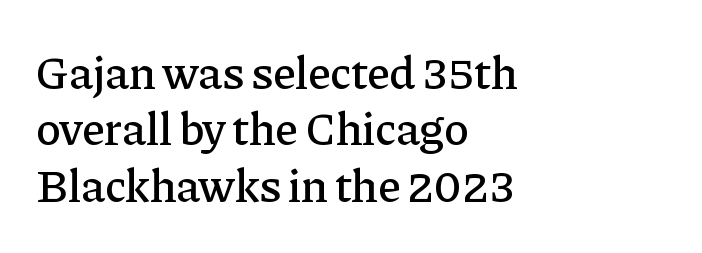
Q: Is the text italic (slanted)? A: No, it is upright.
Q: Is the typeface a serif or a sans-serif typeface? A: Serif.
Q: Is the text underlined? A: No.
Q: How is the paragraph aligned? A: Left-aligned.
Q: Is the spacing between letters normal or unusually wide? A: Normal.
Q: Width (condensed, normal, or wide)? A: Normal.
Q: Stroke contrast? A: Low.
Q: x-height? A: Medium.
Q: Monospaced? A: No.
